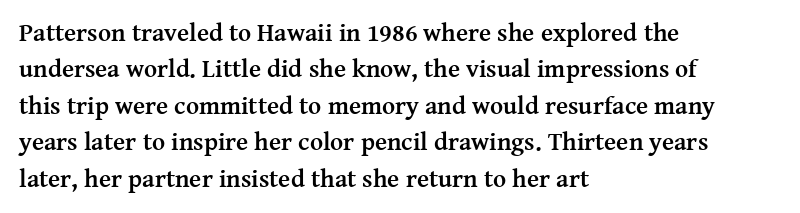
{"italic": "no", "bold": "yes", "underline": "no", "align": "left", "line_spacing": "normal", "line_spacing_ratio": 1.46, "letter_spacing": "normal", "letter_spacing_em": 0.0, "glyph_px": 25}
